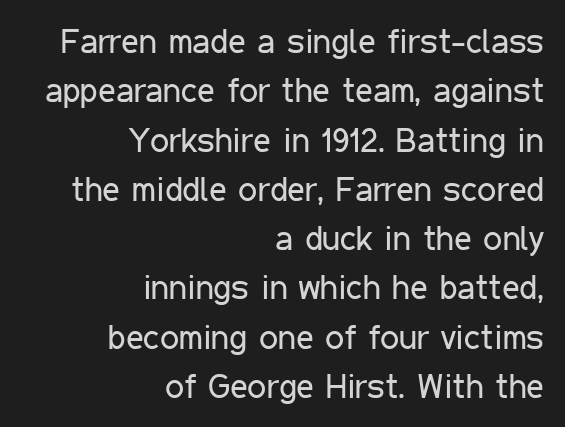
{"serif": "no", "italic": "no", "bold": "no", "weight": "regular", "width": "condensed", "stroke_contrast": "low", "x_height": "medium", "monospaced": "no", "underline": "no", "align": "right", "line_spacing": "normal", "line_spacing_ratio": 1.45, "letter_spacing": "normal", "letter_spacing_em": 0.0, "glyph_px": 34}
